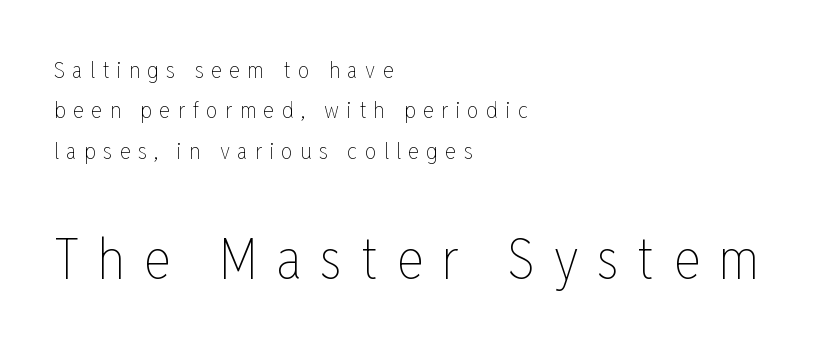
Q: Is the text bold? A: No.
Q: Is the text italic (slanted)? A: No, it is upright.
Q: Is the text underlined? A: No.
Q: How is the paragraph aligned? A: Left-aligned.
Q: Is the spacing between letters normal or unusually wide? A: Unusually wide.
Q: Which block of text is set in a larger size, the first (top) or the second (bottom)? A: The second (bottom) one.
Q: Width (condensed, normal, or wide)? A: Condensed.
Q: Stroke contrast? A: Low.
Q: x-height? A: Medium.
Q: Monospaced? A: No.
